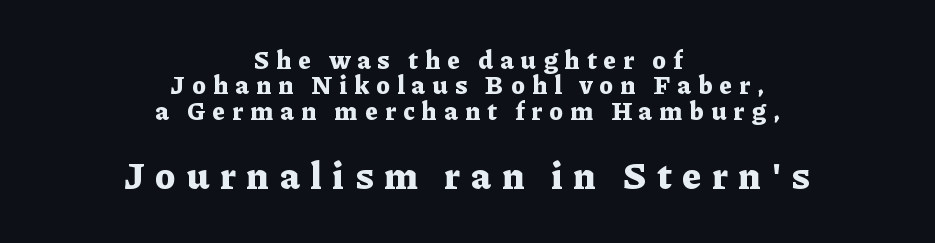
The image shows 37 px bold serif type, upright; set centered, tight line spacing (1.02x), unusually wide letter spacing (+0.28 em), not underlined; the second (bottom) block is 1.48x larger; low stroke contrast and a medium x-height.
